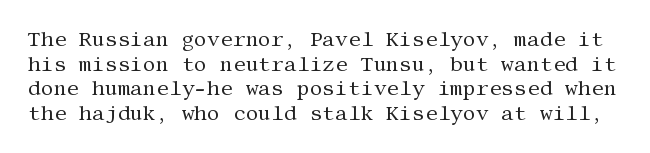
The image shows 20 px text type, upright; set line spacing 1.23x, normal letter spacing, not underlined.
